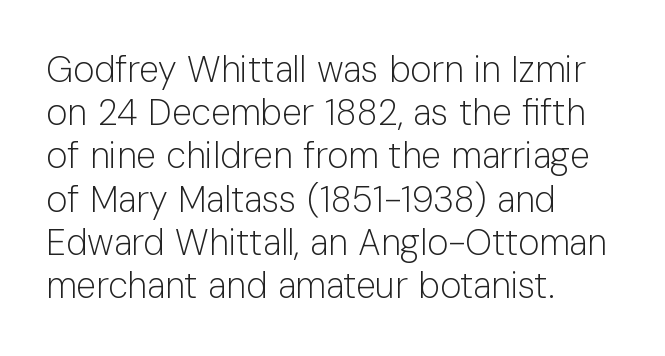
The image shows 36 px light sans-serif type, upright; set left-aligned, line spacing 1.2x, normal letter spacing, not underlined; low stroke contrast and a medium x-height.
